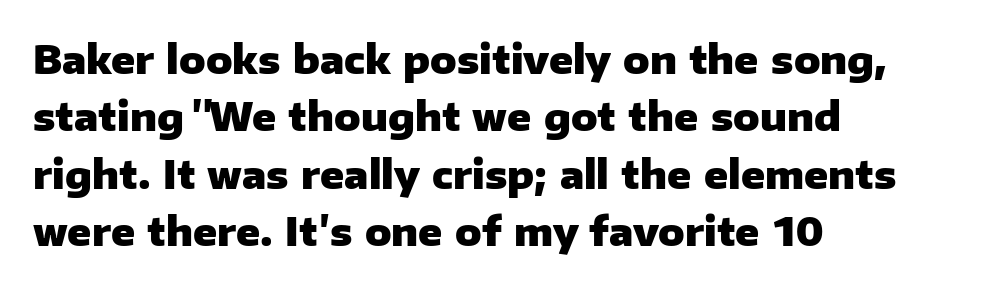
The passage shown is typed in a proportional face where columns would drift. Do the letters lean? They stand straight. Check under the words: just untouched page. No feet cap the strokes, marking this as sans-serif type. Where is the straight margin? On the left. Default kerning and tracking; the words read as compact shapes.
